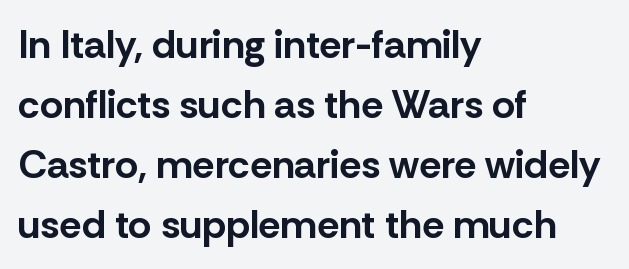
The image shows 40 px bold sans-serif type, upright; set left-aligned, normal line spacing (1.5x), normal letter spacing, not underlined; low stroke contrast and a medium x-height.
